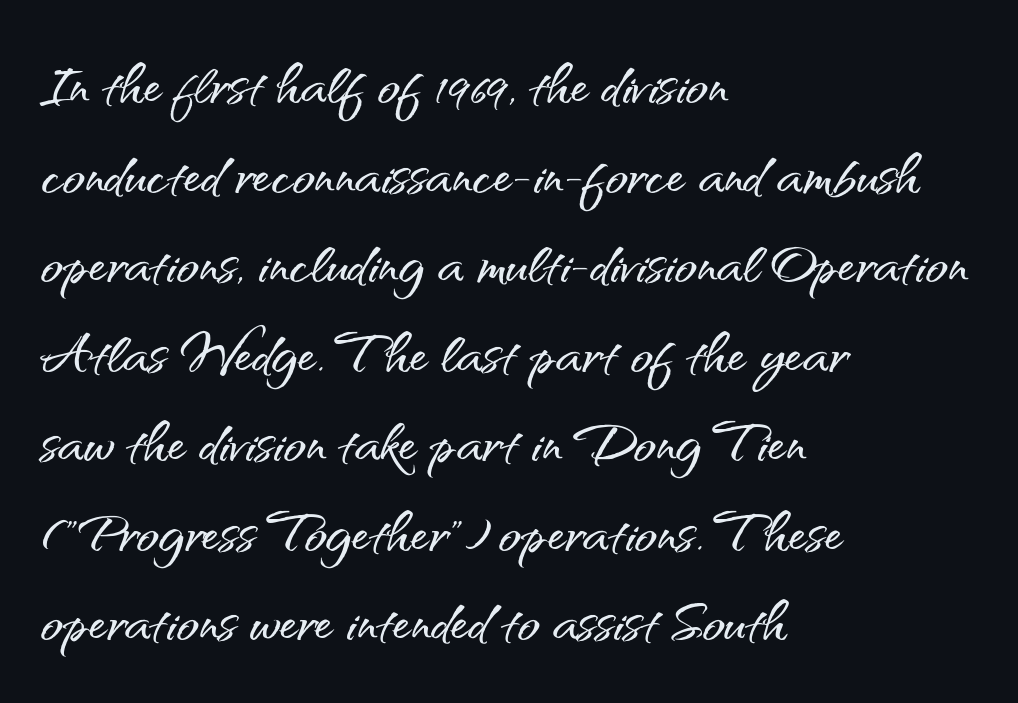
Q: Is the text italic (slanted)? A: Yes.
Q: Is the typeface a serif or a sans-serif typeface? A: Sans-serif.
Q: Is the text underlined? A: No.
Q: How is the paragraph aligned? A: Left-aligned.
Q: Is the spacing between letters normal or unusually wide? A: Normal.
Q: Width (condensed, normal, or wide)? A: Normal.
Q: Stroke contrast? A: Medium.
Q: x-height? A: Small.
Q: Monospaced? A: No.
